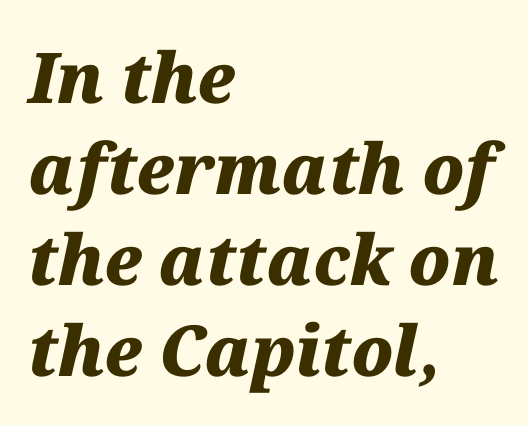
Q: Is the text bold? A: Yes.
Q: Is the text italic (slanted)? A: Yes, it leans right by about 12 degrees.
Q: Is the text underlined? A: No.
Q: How is the paragraph aligned? A: Left-aligned.
Q: Is the spacing between letters normal or unusually wide? A: Normal.
Q: Is the spacing between lines tight, normal or loose? A: Normal.
Q: Width (condensed, normal, or wide)? A: Normal.
Q: Stroke contrast? A: Medium.
Q: x-height? A: Medium.
Q: Monospaced? A: No.
